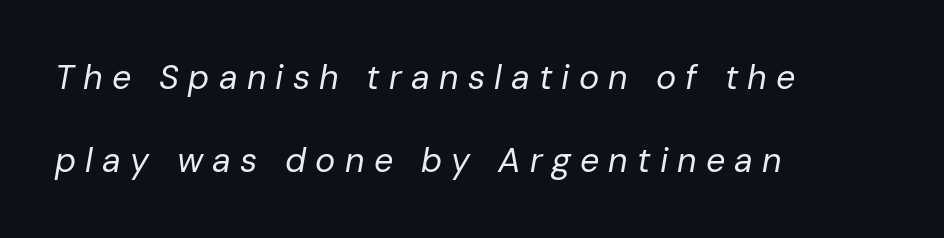
The image shows 34 px regular-weight type, italic (leaning right); set left-aligned, loose line spacing (2.43x), unusually wide letter spacing (+0.27 em), not underlined; low stroke contrast and a medium x-height.
